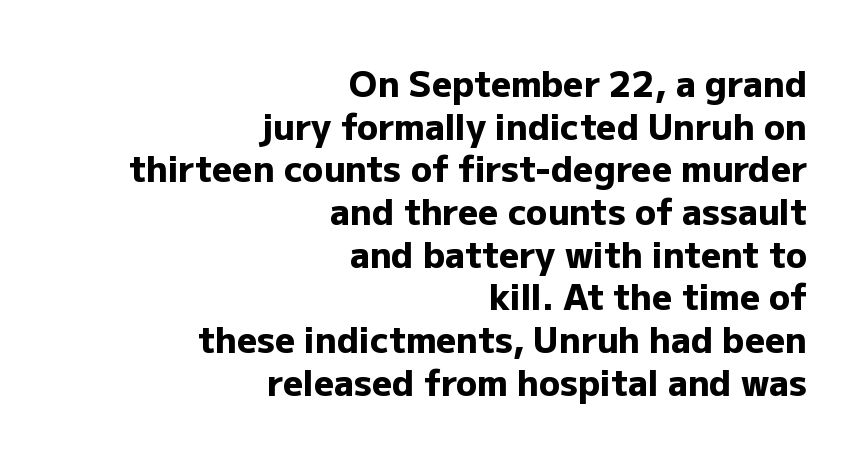
Does extra space separate the letters? No, they use regular spacing. This is roman type, the default non-slanted kind. The passage shown is typeset with a sans-serif family. Decoration check: the copy has no underline. In CSS terms this would be text-align: right.
